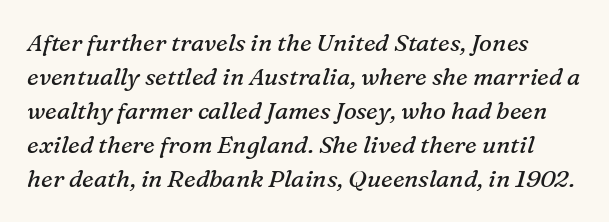
Q: Is the text bold? A: No.
Q: Is the text italic (slanted)? A: Yes, it leans right by about 16 degrees.
Q: Is the text underlined? A: No.
Q: Is the spacing between letters normal or unusually wide? A: Normal.
Q: Is the spacing between lines tight, normal or loose? A: Normal.
